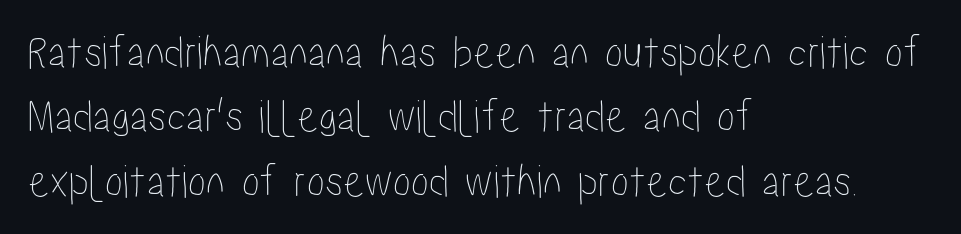
The image shows 48 px condensed type, upright; set left-aligned, normal line spacing (1.34x), normal letter spacing, not underlined; low stroke contrast and a medium x-height.
